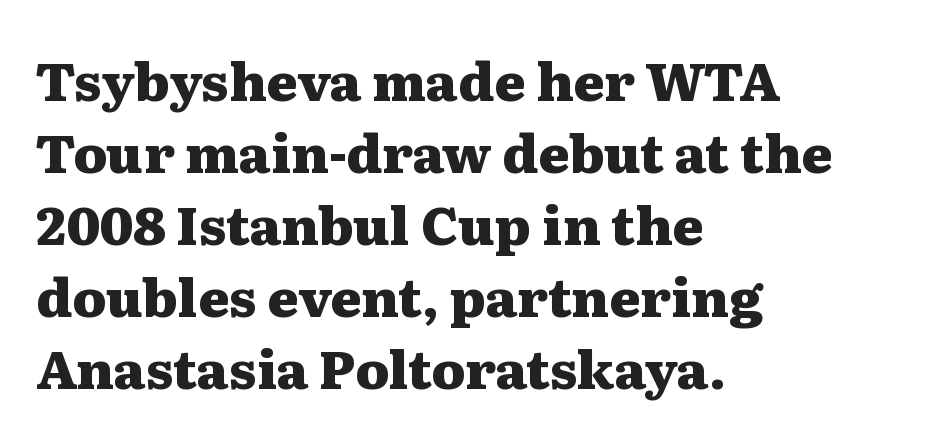
{"serif": "yes", "italic": "no", "bold": "yes", "weight": "heavy", "width": "wide", "stroke_contrast": "medium", "x_height": "medium", "monospaced": "no", "underline": "no", "align": "left", "line_spacing": "normal", "line_spacing_ratio": 1.36, "letter_spacing": "normal", "letter_spacing_em": 0.0, "glyph_px": 53}
